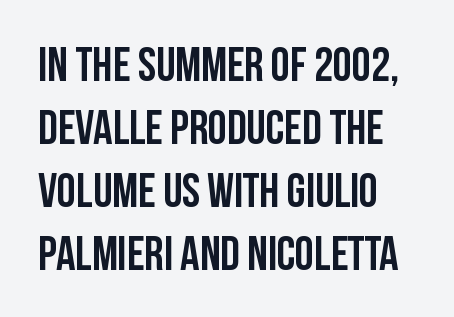
The image shows 48 px semibold, condensed sans-serif type, upright; set normal line spacing (1.31x), normal letter spacing, not underlined; low stroke contrast and a large x-height.
